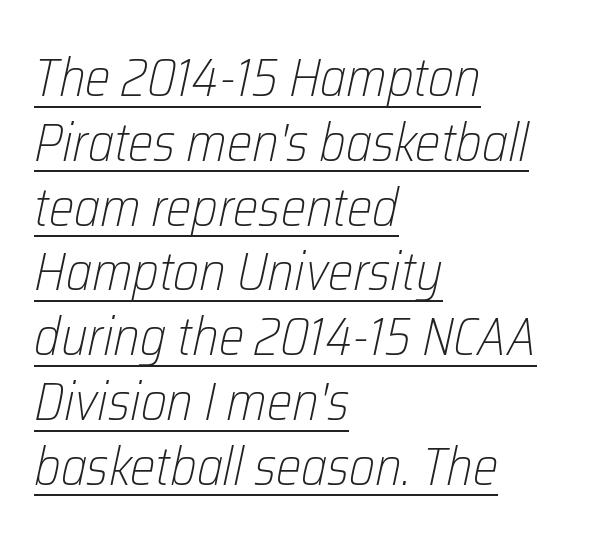
{"italic": "yes", "lean": "right", "slant_degrees": 12, "bold": "no", "weight": "light", "width": "condensed", "stroke_contrast": "low", "x_height": "medium", "monospaced": "no", "underline": "yes", "align": "left", "line_spacing_ratio": 1.2, "letter_spacing": "normal", "letter_spacing_em": 0.0, "glyph_px": 54}
